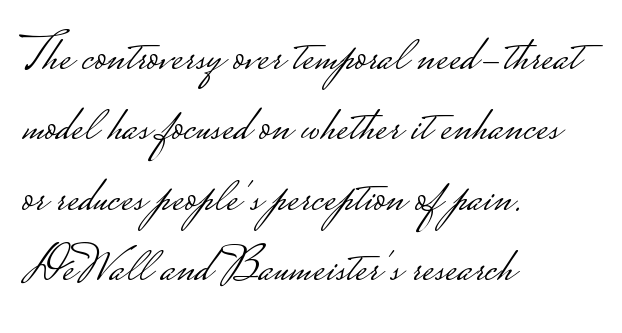
Q: Is the text bold? A: No.
Q: Is the text italic (slanted)? A: Yes.
Q: Is the typeface a serif or a sans-serif typeface? A: Sans-serif.
Q: Is the text underlined? A: No.
Q: How is the paragraph aligned? A: Left-aligned.
Q: Is the spacing between letters normal or unusually wide? A: Normal.
Q: Is the spacing between lines tight, normal or loose? A: Normal.
Q: Width (condensed, normal, or wide)? A: Wide.
Q: Stroke contrast? A: Low.
Q: Monospaced? A: No.
